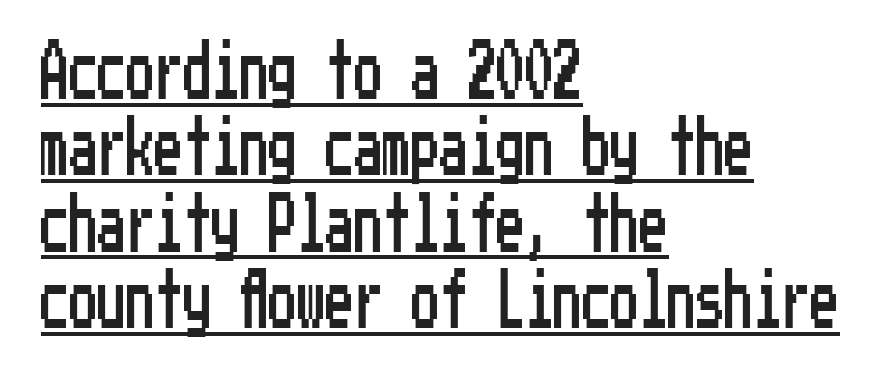
The image shows 57 px condensed sans-serif type, upright; set left-aligned, normal line spacing (1.34x), normal letter spacing, underlined; low stroke contrast and a medium x-height.
